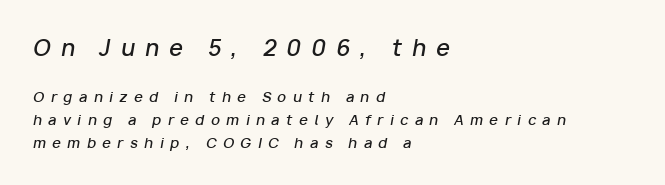
{"italic": "yes", "lean": "right", "slant_degrees": 10, "bold": "semi", "underline": "no", "align": "left", "line_spacing": "normal", "line_spacing_ratio": 1.64, "letter_spacing": "wide", "letter_spacing_em": 0.46, "larger_block": "first", "size_ratio": 1.57, "glyph_px": 22}
